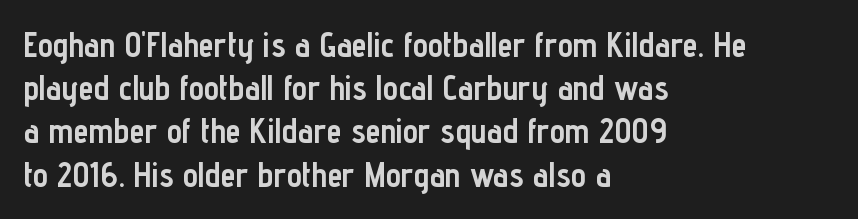
{"serif": "no", "italic": "no", "bold": "yes", "weight": "semibold", "width": "condensed", "stroke_contrast": "low", "x_height": "medium", "monospaced": "no", "underline": "no", "align": "left", "line_spacing": "normal", "line_spacing_ratio": 1.27, "letter_spacing": "normal", "letter_spacing_em": 0.0, "glyph_px": 34}
